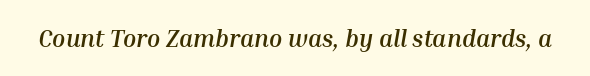
{"italic": "yes", "lean": "right", "slant_degrees": 10, "bold": "yes", "underline": "no", "letter_spacing": "normal", "letter_spacing_em": 0.0, "glyph_px": 24}
